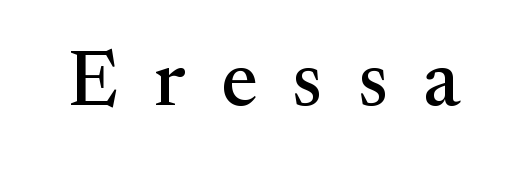
The image shows 78 px serif type, upright; set unusually wide letter spacing (+0.45 em), not underlined; medium stroke contrast and a medium x-height.
